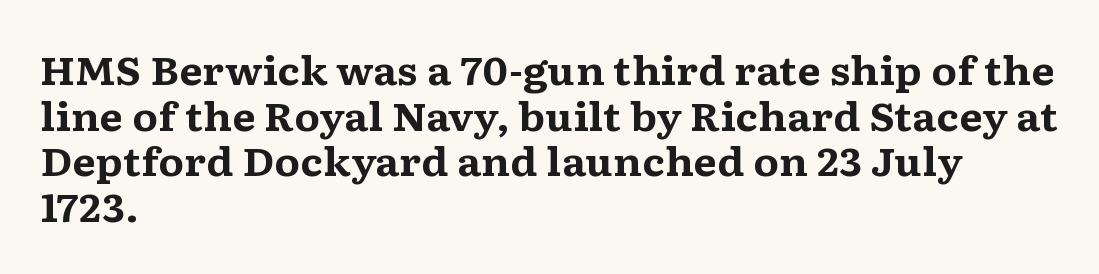
Spacing verdict: proportional, widths tailored to each character. Horizontally, the lines are justified to the leading edge only. The glyphs in this specimen are seriffed. Notice how the stems are strictly vertical — no italics here. Students, this is bold: see how much ink each stroke carries. A bare baseline throughout the passage.
